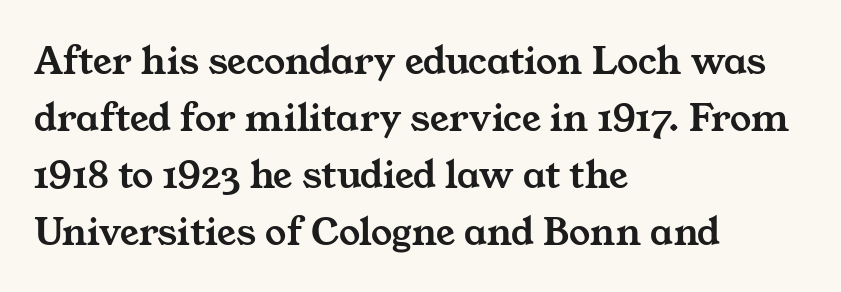
{"serif": "yes", "width": "wide", "stroke_contrast": "medium", "x_height": "medium", "monospaced": "no", "underline": "no", "align": "left", "line_spacing": "normal", "line_spacing_ratio": 1.36, "letter_spacing": "normal", "letter_spacing_em": 0.0, "glyph_px": 42}
